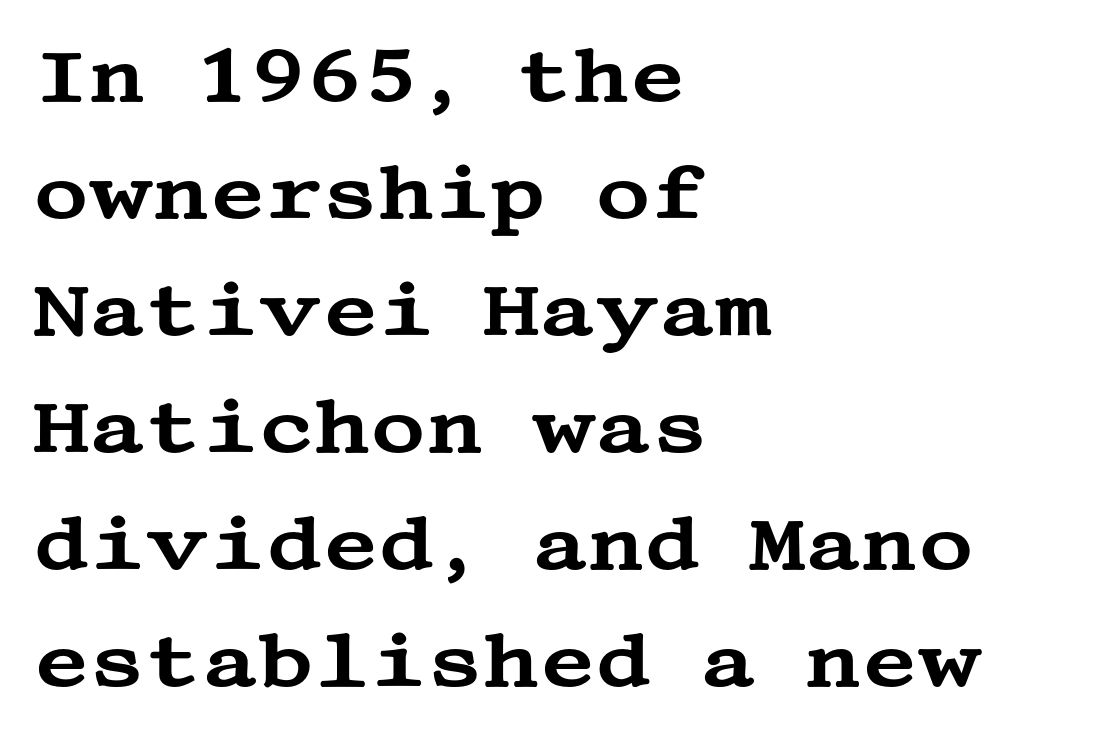
The image shows 76 px wide serif type, upright; set left-aligned, normal line spacing (1.54x), normal letter spacing, not underlined; medium stroke contrast and a large x-height.
